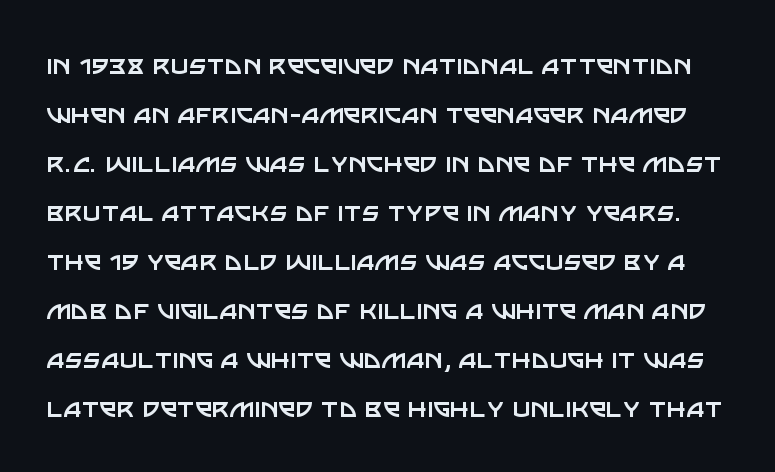
The font's upright variant was chosen for this text. The space between consecutive lines is moderate. No chunkiness to these letters — they're not bold. The face used here is proportionally spaced, like ordinary book or web type. Unmarked baselines from the first word to the last.
